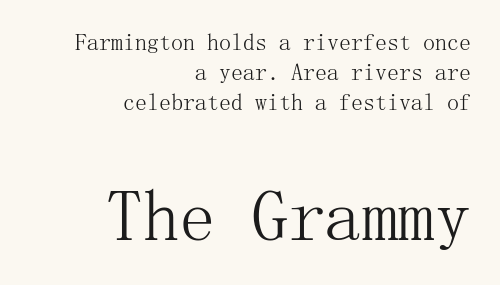
{"serif": "yes", "italic": "no", "bold": "no", "weight": "light", "width": "normal", "stroke_contrast": "medium", "x_height": "medium", "underline": "no", "align": "right", "line_spacing_ratio": 1.24, "letter_spacing": "normal", "letter_spacing_em": 0.0, "larger_block": "second", "size_ratio": 3.04, "glyph_px": 73}
